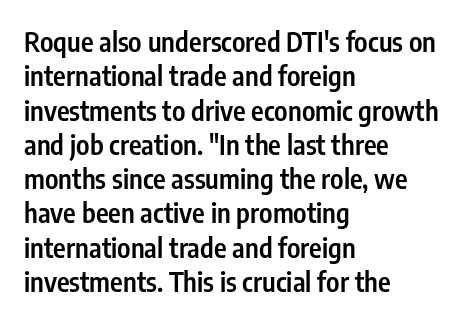
The image shows 27 px text type, upright; set left-aligned, normal line spacing (1.27x), normal letter spacing, not underlined.
